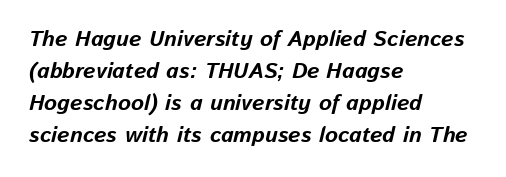
Q: Is the text bold? A: Yes.
Q: Is the text italic (slanted)? A: Yes, it leans right by about 13 degrees.
Q: Is the text underlined? A: No.
Q: How is the paragraph aligned? A: Left-aligned.
Q: Is the spacing between letters normal or unusually wide? A: Normal.
Q: Is the spacing between lines tight, normal or loose? A: Normal.
